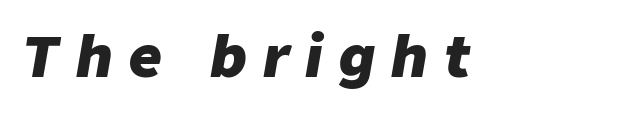
{"italic": "yes", "lean": "right", "slant_degrees": 9, "bold": "yes", "weight": "heavy", "width": "normal", "stroke_contrast": "low", "x_height": "medium", "monospaced": "no", "underline": "no", "letter_spacing": "wide", "letter_spacing_em": 0.28, "glyph_px": 57}
